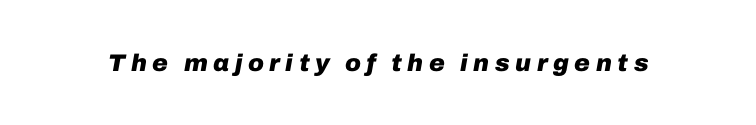
The image shows 24 px bold type, italic (leaning right); set unusually wide letter spacing (+0.23 em), not underlined.
